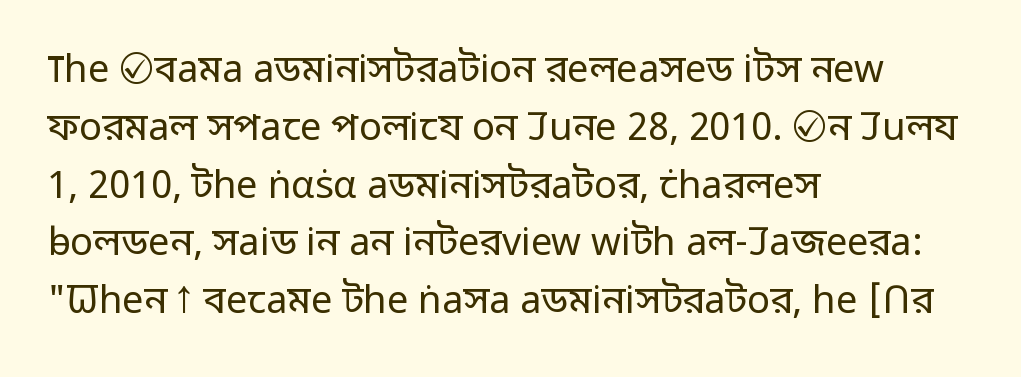
The passage shown is typed in a proportional face where columns would drift. Line starts are locked; line ends wander. The passage shown has conventional tracking throughout. Does the type have serifs? No, each stem ends abruptly. Is there much room between lines? A standard amount, neither cramped nor airy.
